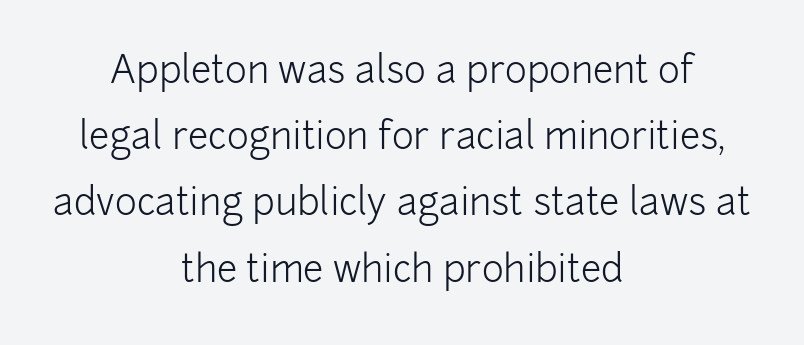
Q: Is the text bold? A: No.
Q: Is the text italic (slanted)? A: No, it is upright.
Q: Is the typeface a serif or a sans-serif typeface? A: Sans-serif.
Q: Is the text underlined? A: No.
Q: How is the paragraph aligned? A: Centered.
Q: Is the spacing between letters normal or unusually wide? A: Normal.
Q: Width (condensed, normal, or wide)? A: Normal.
Q: Stroke contrast? A: Low.
Q: x-height? A: Medium.
Q: Monospaced? A: No.
